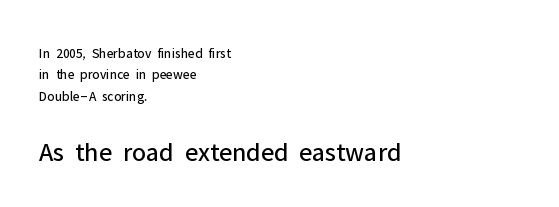
The image shows 27 px text type, upright; set left-aligned, normal line spacing (1.53x), normal letter spacing, not underlined; the second (bottom) block is 1.93x larger.
